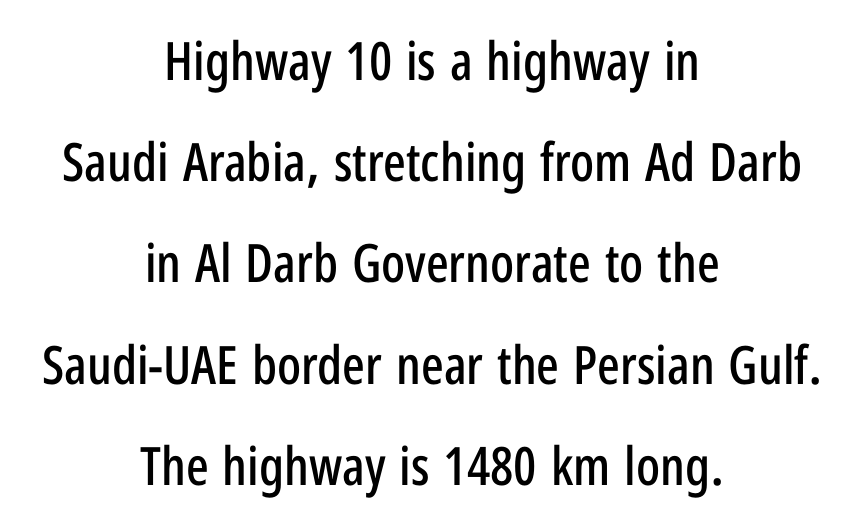
The image shows 53 px condensed sans-serif type, upright; set centered, loose line spacing (1.91x), normal letter spacing, not underlined; low stroke contrast and a medium x-height.
